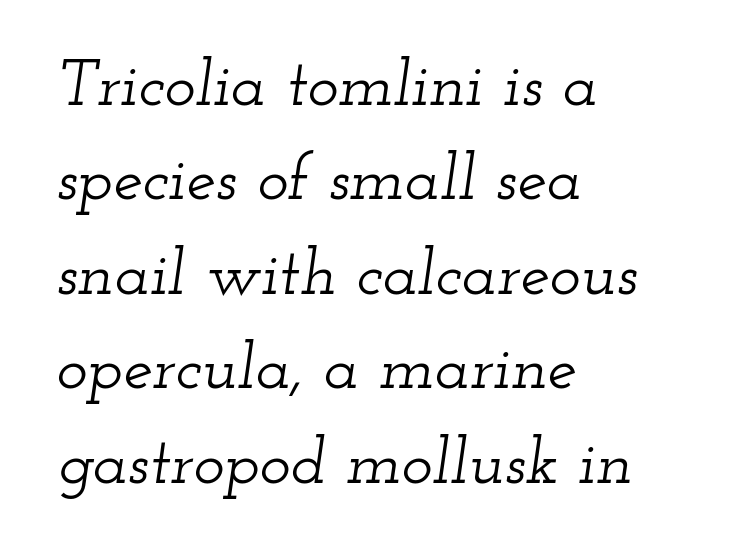
The image shows 66 px wide serif type, italic (leaning right); set left-aligned, normal line spacing (1.43x), normal letter spacing, not underlined; low stroke contrast and a small x-height.
